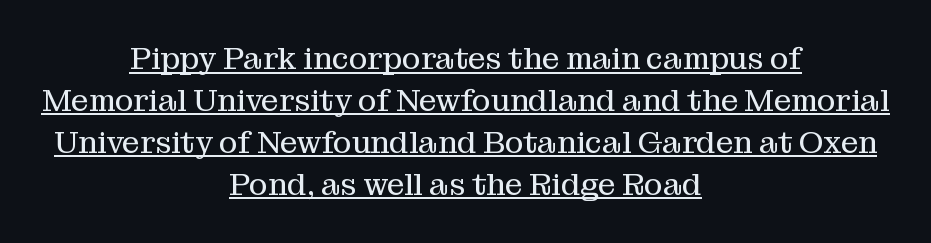
{"serif": "yes", "italic": "no", "bold": "no", "weight": "regular", "width": "normal", "stroke_contrast": "medium", "x_height": "medium", "monospaced": "no", "underline": "yes", "align": "center", "line_spacing": "normal", "line_spacing_ratio": 1.35, "letter_spacing": "normal", "letter_spacing_em": 0.0, "glyph_px": 31}
